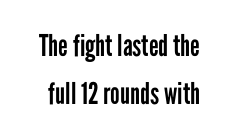
Unlike a traditional serif, this face leaves its strokes unadorned. Beneath every word, the page is bare. Each letter keeps its own natural width here, so spacing adapts to shape. Regular leading. This is not heavy type; no bold has been used.
